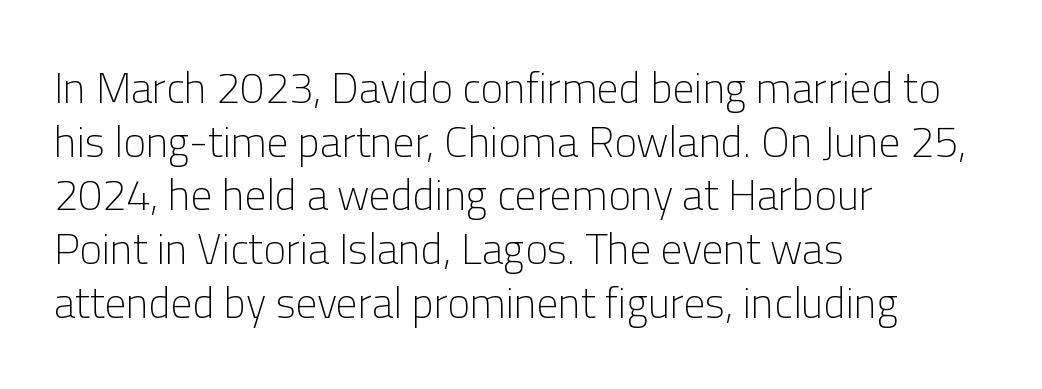
Q: Is the text bold? A: No.
Q: Is the text italic (slanted)? A: No, it is upright.
Q: Is the typeface a serif or a sans-serif typeface? A: Sans-serif.
Q: Is the text underlined? A: No.
Q: How is the paragraph aligned? A: Left-aligned.
Q: Is the spacing between letters normal or unusually wide? A: Normal.
Q: Is the spacing between lines tight, normal or loose? A: Normal.
Q: Width (condensed, normal, or wide)? A: Normal.
Q: Stroke contrast? A: Low.
Q: x-height? A: Medium.
Q: Monospaced? A: No.
